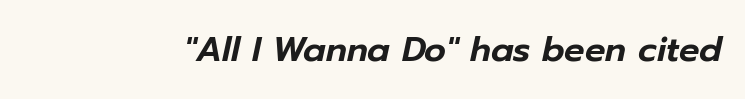
Looking at the ascenders, they clearly lean. Varying glyph widths throughout — classic text-font behaviour. Tracking here is standard; glyphs follow each other at the usual distance. The string is rendered with underlining switched off.
